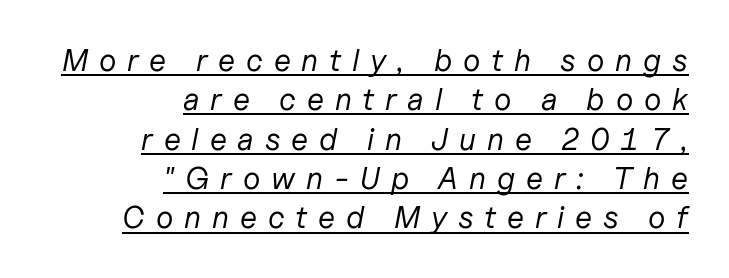
Q: Is the text bold? A: No.
Q: Is the text italic (slanted)? A: Yes, it leans right by about 11 degrees.
Q: Is the text underlined? A: Yes.
Q: How is the paragraph aligned? A: Right-aligned.
Q: Is the spacing between letters normal or unusually wide? A: Unusually wide.
Q: Is the spacing between lines tight, normal or loose? A: Normal.
Q: Width (condensed, normal, or wide)? A: Normal.
Q: Stroke contrast? A: Low.
Q: x-height? A: Medium.
Q: Monospaced? A: No.
